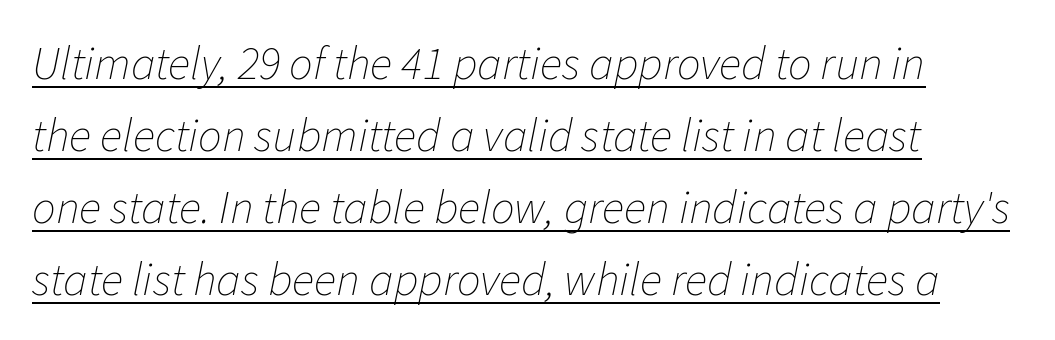
{"italic": "yes", "lean": "right", "slant_degrees": 11, "bold": "no", "weight": "thin", "width": "normal", "stroke_contrast": "low", "x_height": "medium", "monospaced": "no", "underline": "yes", "align": "left", "line_spacing": "normal", "line_spacing_ratio": 1.53, "letter_spacing": "normal", "letter_spacing_em": 0.0, "glyph_px": 47}
